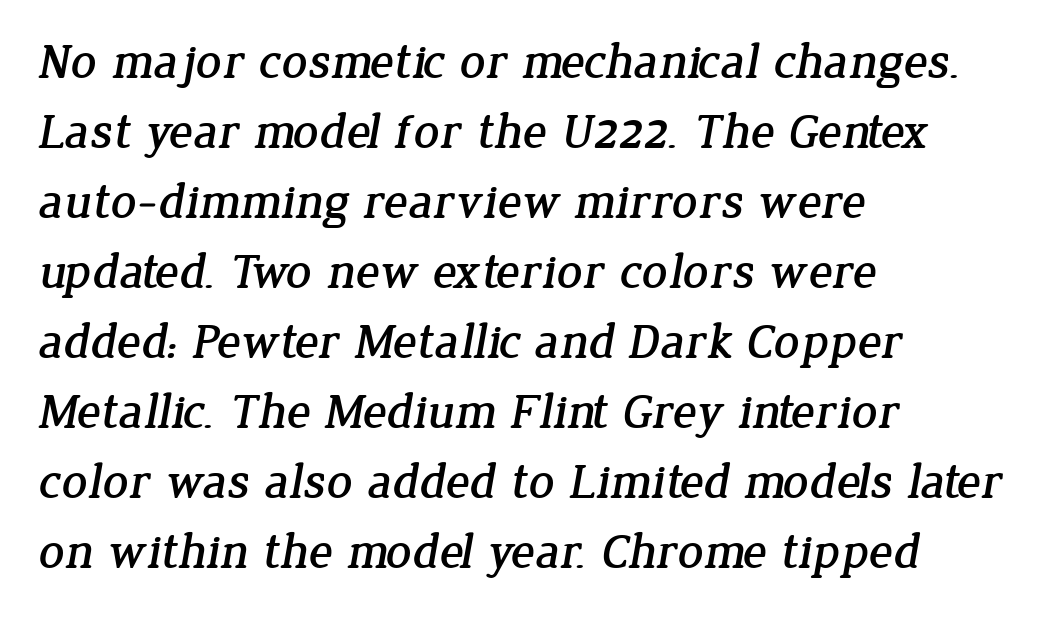
{"serif": "yes", "width": "normal", "stroke_contrast": "low", "x_height": "medium", "monospaced": "no", "underline": "no", "align": "left", "line_spacing": "normal", "line_spacing_ratio": 1.4, "letter_spacing": "normal", "letter_spacing_em": 0.0, "glyph_px": 50}
